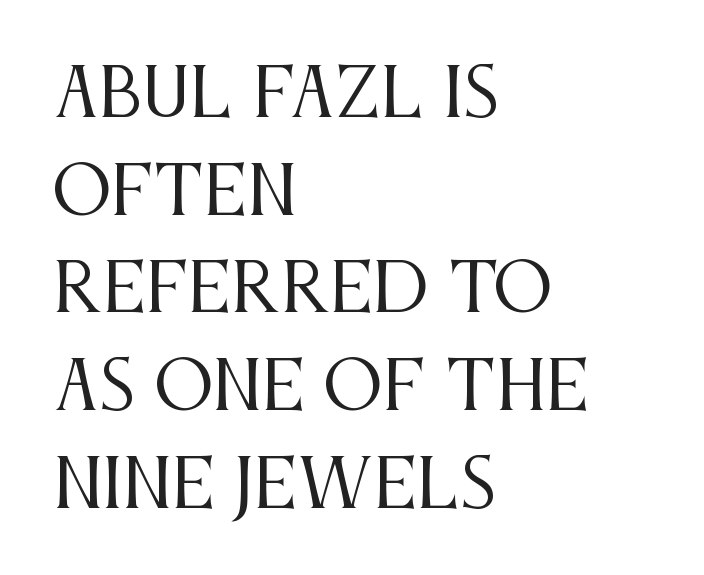
Descenders are the only things crossing below the line. Check where the strokes stop: tiny serifs finish them off. Stroke mass is kept to a normal reading level or below. Do the letters lean? They stand straight. The letters advance in unequal steps, a hallmark of proportional type. The rendering keeps characters at their native spacing.
